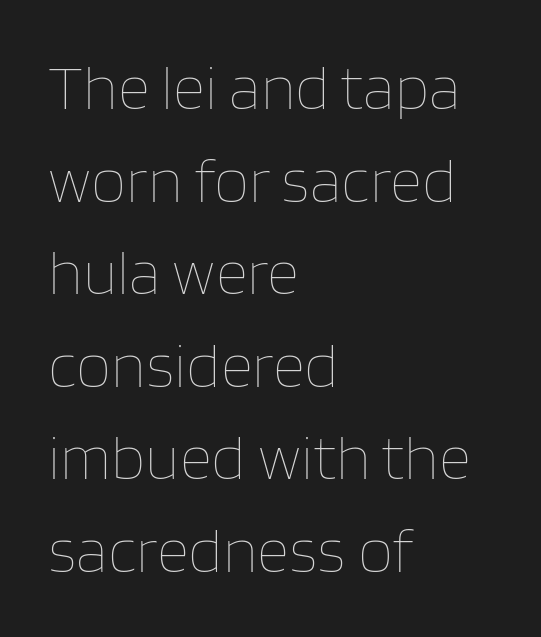
Q: Is the text bold? A: No.
Q: Is the text italic (slanted)? A: No, it is upright.
Q: Is the text underlined? A: No.
Q: How is the paragraph aligned? A: Left-aligned.
Q: Is the spacing between letters normal or unusually wide? A: Normal.
Q: Is the spacing between lines tight, normal or loose? A: Normal.
Q: Width (condensed, normal, or wide)? A: Normal.
Q: Stroke contrast? A: Low.
Q: x-height? A: Large.
Q: Monospaced? A: No.
